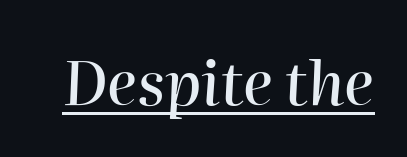
Q: Is the text italic (slanted)? A: Yes, it leans right by about 2 degrees.
Q: Is the text underlined? A: Yes.
Q: Is the spacing between letters normal or unusually wide? A: Normal.
Q: Width (condensed, normal, or wide)? A: Normal.
Q: Stroke contrast? A: High.
Q: x-height? A: Medium.
Q: Monospaced? A: No.
